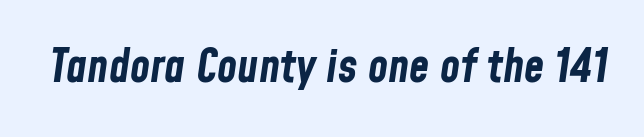
The image shows 46 px bold, condensed type, italic (leaning right); set normal letter spacing, not underlined; low stroke contrast and a medium x-height.
